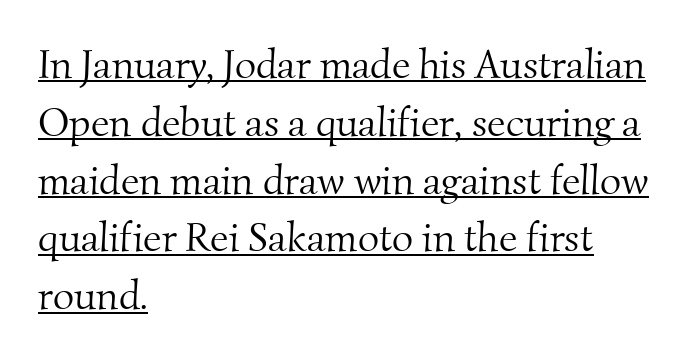
{"serif": "yes", "bold": "no", "weight": "light", "width": "normal", "stroke_contrast": "medium", "x_height": "small", "monospaced": "no", "underline": "yes", "align": "left", "line_spacing": "normal", "line_spacing_ratio": 1.41, "letter_spacing": "normal", "letter_spacing_em": 0.0, "glyph_px": 41}
